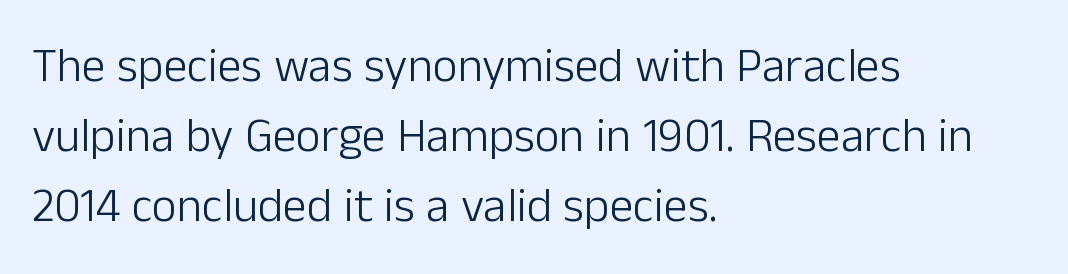
The image shows 48 px light sans-serif type, upright; set left-aligned, normal line spacing (1.46x), normal letter spacing, not underlined; low stroke contrast and a medium x-height.
